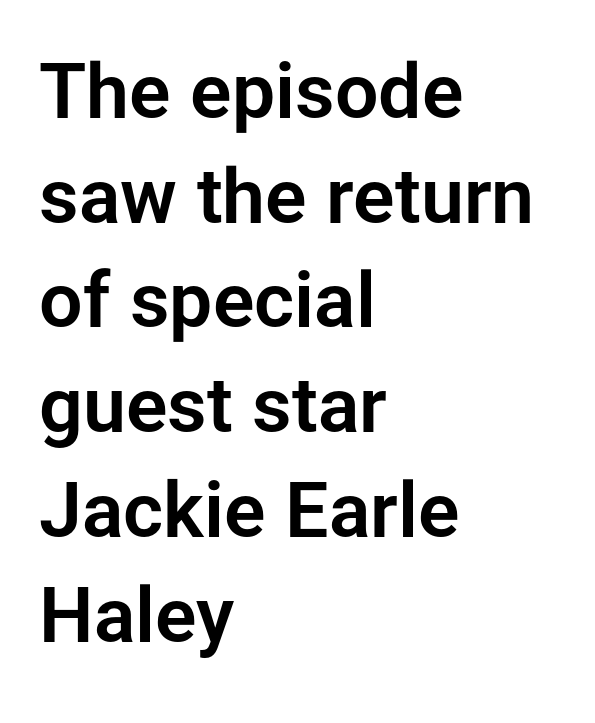
Rendered with straight, roman letterforms. Each word holds together tightly as a unit, with standard inter-letter gaps. Spacing verdict: proportional, widths tailored to each character. Is this a sans? Yes — the strokes have no serifs. The text block is weighted toward the left margin, trailing off unevenly rightward. Lines of text with bare space underneath.
